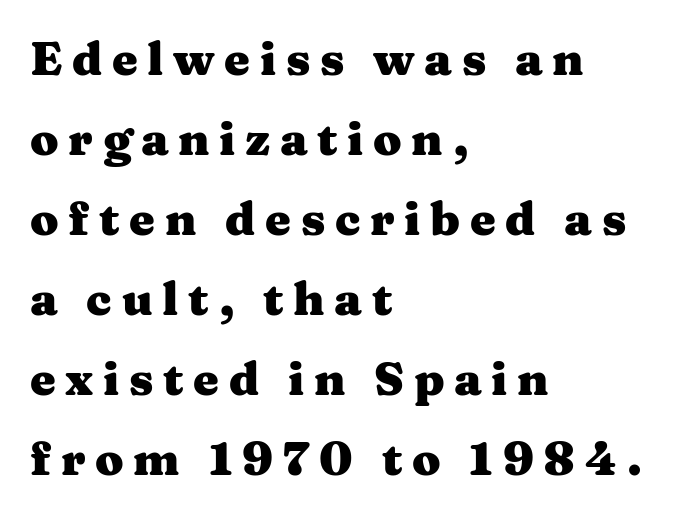
{"serif": "yes", "italic": "no", "bold": "yes", "weight": "heavy", "width": "wide", "stroke_contrast": "medium", "x_height": "medium", "monospaced": "no", "underline": "no", "align": "left", "line_spacing_ratio": 1.74, "letter_spacing": "wide", "letter_spacing_em": 0.21, "glyph_px": 46}
